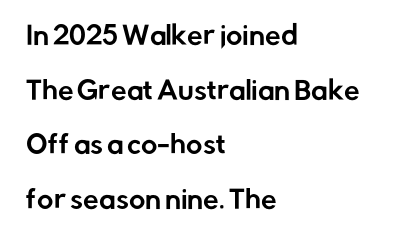
{"italic": "no", "underline": "no", "align": "left", "line_spacing": "loose", "line_spacing_ratio": 2.19, "letter_spacing": "normal", "letter_spacing_em": 0.0, "glyph_px": 25}
